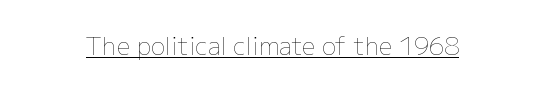
{"italic": "no", "bold": "no", "underline": "yes", "letter_spacing": "normal", "letter_spacing_em": 0.0, "glyph_px": 24}
